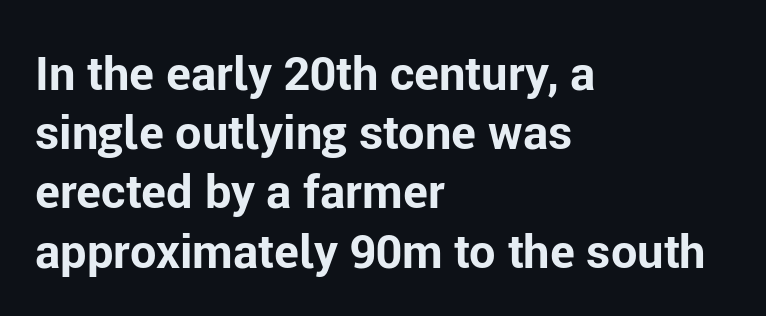
The lines are quadded left. These lines were composed using upright roman letters. In terms of letterspacing, this is plain default setting. Looks like regular typesetting: each glyph gets only the width it needs. Regarding leading, the lines here are spaced in the standard way. A bare baseline throughout the passage.
